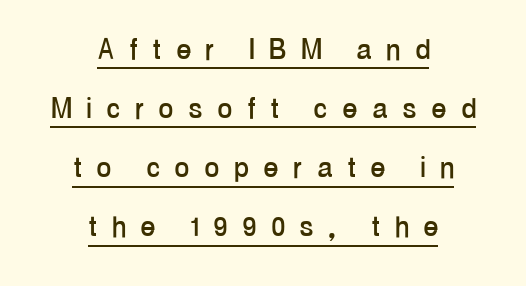
Q: Is the text italic (slanted)? A: No, it is upright.
Q: Is the typeface a serif or a sans-serif typeface? A: Sans-serif.
Q: Is the text underlined? A: Yes.
Q: How is the paragraph aligned? A: Centered.
Q: Is the spacing between letters normal or unusually wide? A: Unusually wide.
Q: Is the spacing between lines tight, normal or loose? A: Normal.
Q: Width (condensed, normal, or wide)? A: Condensed.
Q: Stroke contrast? A: Low.
Q: x-height? A: Medium.
Q: Monospaced? A: No.
